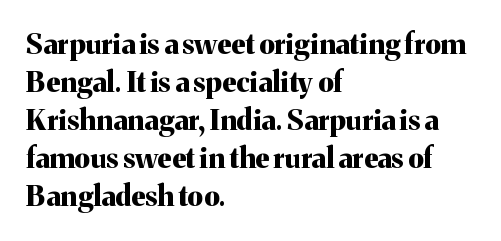
The image shows 28 px bold serif type, upright; set left-aligned, normal line spacing (1.36x), normal letter spacing, not underlined; medium stroke contrast and a medium x-height.
